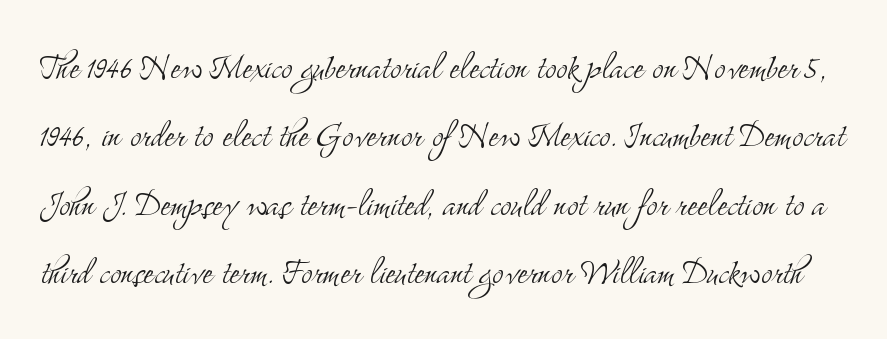
The image shows 43 px light, condensed serif type; set normal line spacing (1.59x), normal letter spacing, not underlined; medium stroke contrast and a small x-height.
